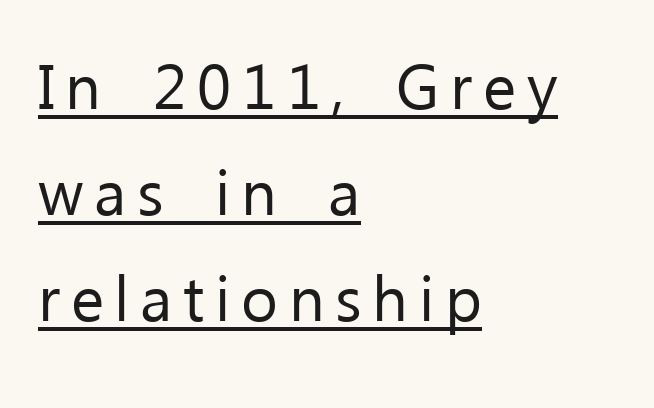
You could not count columns in this text — the font is proportionally spaced. The paragraph shown leans on its left margin. The characters are drawn with everyday or finer stroke widths. In terms of leading, this rendering sits right in the middle. These lines were composed using upright roman letters. A typesetter would label this face a sans.
